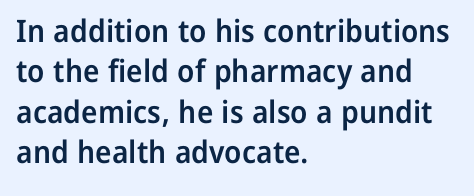
Regarding leading, the lines here are spaced in the standard way. The zone under the glyphs is completely vacant. This sample uses plain, unmodified letter spacing. The passage shown is typeset with a sans-serif family. Notice how the passage keeps a crisp vertical edge on the left only.
